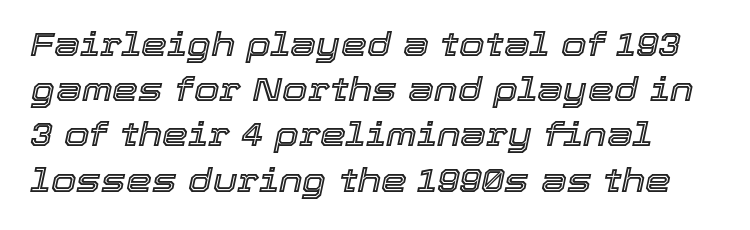
One glance says typical: line gaps are just what's usual. Underlining? Definitely not there. A typesetter would call this proportional, since set widths differ per character. The rendering keeps characters at their native spacing.
